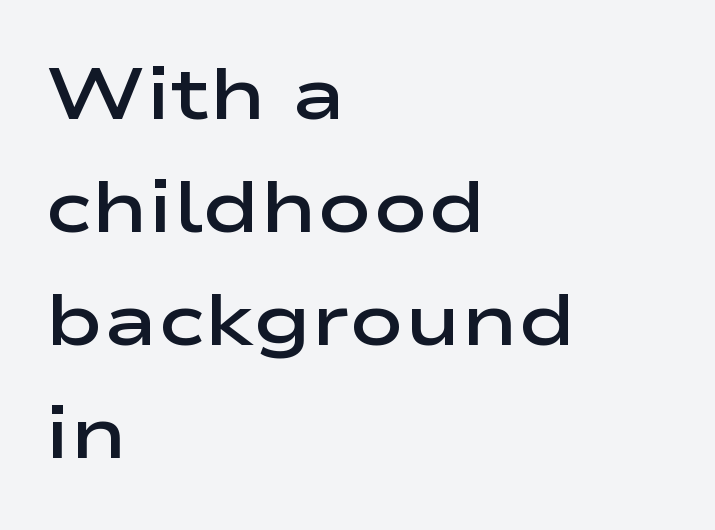
Q: Is the text bold? A: Semi-bold.
Q: Is the text italic (slanted)? A: No, it is upright.
Q: Is the typeface a serif or a sans-serif typeface? A: Sans-serif.
Q: Is the text underlined? A: No.
Q: How is the paragraph aligned? A: Left-aligned.
Q: Is the spacing between letters normal or unusually wide? A: Normal.
Q: Is the spacing between lines tight, normal or loose? A: Normal.
Q: Width (condensed, normal, or wide)? A: Wide.
Q: Stroke contrast? A: Low.
Q: x-height? A: Medium.
Q: Monospaced? A: No.
